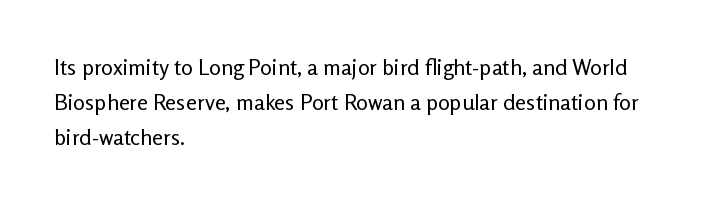
{"italic": "no", "bold": "no", "underline": "no", "align": "left", "line_spacing": "normal", "line_spacing_ratio": 1.6, "letter_spacing": "normal", "letter_spacing_em": 0.0, "glyph_px": 22}
